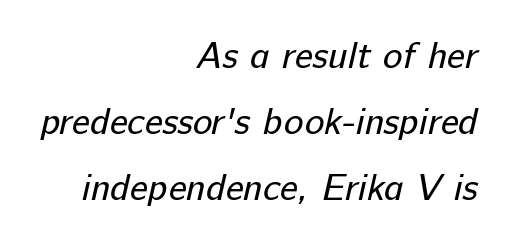
The face used here is proportionally spaced, like ordinary book or web type. A student would call this right alignment; a typographer would say flush right, rag left. Just letters on the line, the space beneath them empty. No feet cap the strokes, marking this as sans-serif type. Letter spacing: default. No letter is thick-stroked: the sample isn't bold.
